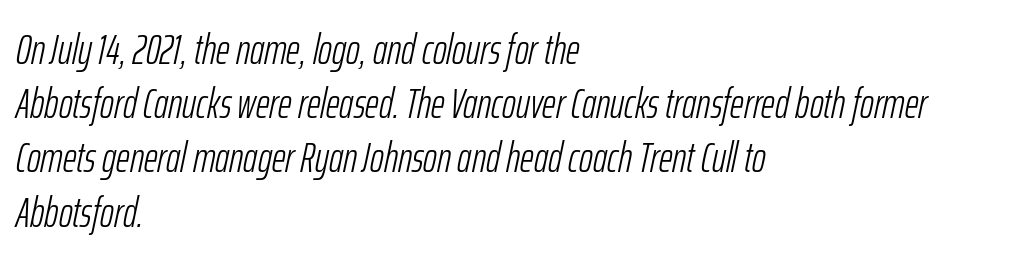
Line starts are locked; line ends wander. Tall strokes in this sample are angled rather than plumb. This sample uses plain, unmodified letter spacing. A clean baseline with only descenders dipping below it.
